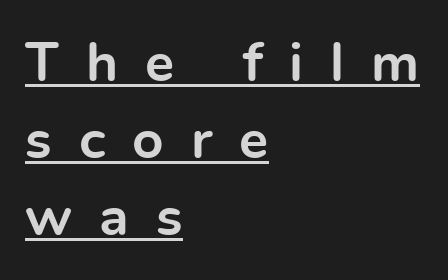
Does the lettering tilt? It doesn't — this is upright. All the whitespace from short lines collects on the right. The tracking jumps out immediately: characters are airy and widely separated. Compared with typical paragraphs, the rows here are spaced about the same.
